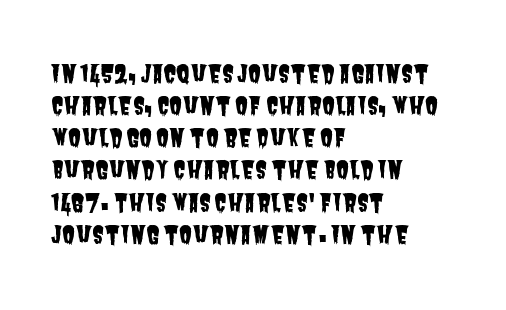
{"underline": "no", "align": "left", "line_spacing": "normal", "line_spacing_ratio": 1.34, "letter_spacing": "normal", "letter_spacing_em": 0.0, "glyph_px": 24}
